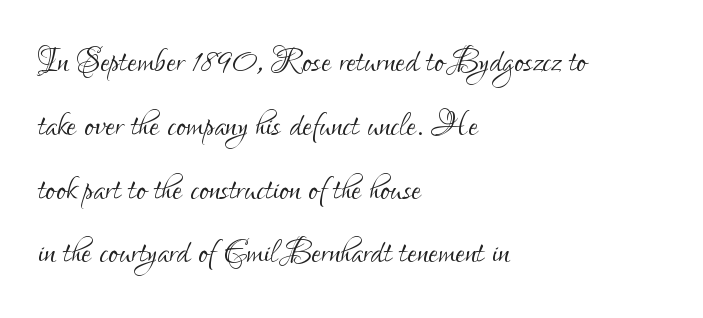
Q: Is the text bold? A: No.
Q: Is the text italic (slanted)? A: Yes.
Q: Is the typeface a serif or a sans-serif typeface? A: Sans-serif.
Q: Is the text underlined? A: No.
Q: How is the paragraph aligned? A: Left-aligned.
Q: Is the spacing between letters normal or unusually wide? A: Normal.
Q: Is the spacing between lines tight, normal or loose? A: Normal.
Q: Width (condensed, normal, or wide)? A: Condensed.
Q: Stroke contrast? A: Low.
Q: x-height? A: Small.
Q: Monospaced? A: No.
